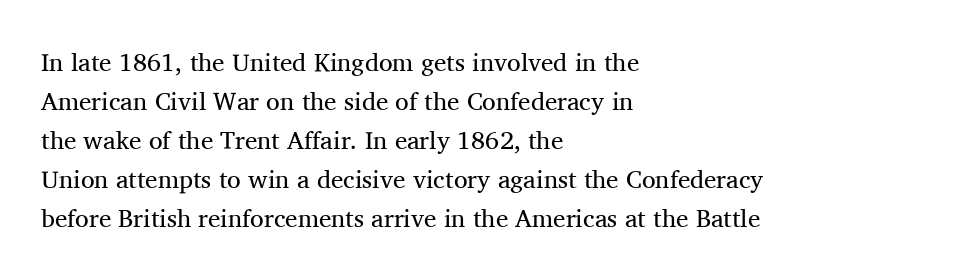
The space between consecutive lines is moderate. In terms of letterspacing, this is plain default setting. This rendering features lettering with no underline. Is the stroke heavy? The answer is a plain regular-or-lighter.
